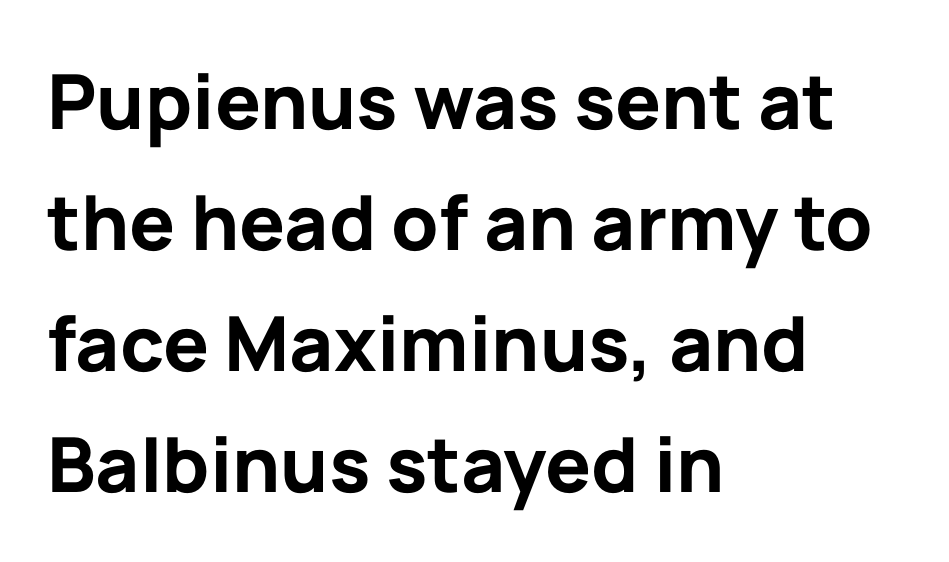
The image shows 76 px bold sans-serif type, upright; set left-aligned, normal line spacing (1.59x), normal letter spacing, not underlined; low stroke contrast and a medium x-height.
